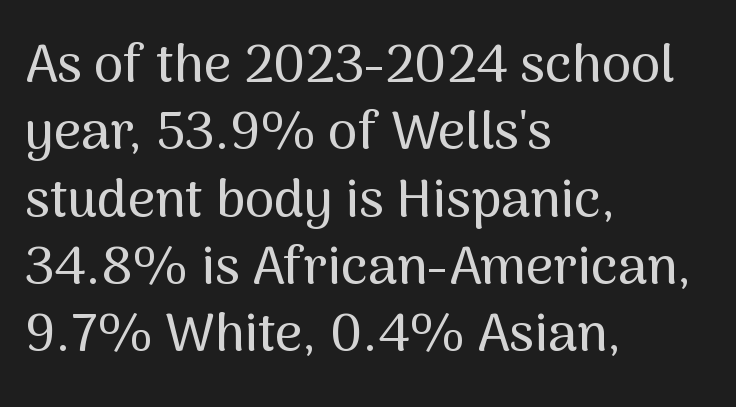
Q: Is the text italic (slanted)? A: No, it is upright.
Q: Is the typeface a serif or a sans-serif typeface? A: Sans-serif.
Q: Is the text underlined? A: No.
Q: How is the paragraph aligned? A: Left-aligned.
Q: Is the spacing between letters normal or unusually wide? A: Normal.
Q: Is the spacing between lines tight, normal or loose? A: Normal.
Q: Width (condensed, normal, or wide)? A: Normal.
Q: Stroke contrast? A: Medium.
Q: x-height? A: Medium.
Q: Monospaced? A: No.
